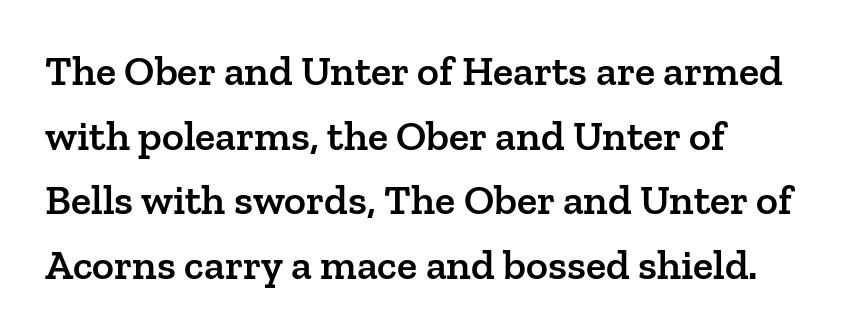
{"serif": "yes", "italic": "no", "bold": "semi", "weight": "semibold", "width": "normal", "stroke_contrast": "low", "x_height": "medium", "monospaced": "no", "underline": "no", "align": "left", "line_spacing": "normal", "line_spacing_ratio": 1.54, "letter_spacing": "normal", "letter_spacing_em": 0.0, "glyph_px": 42}
